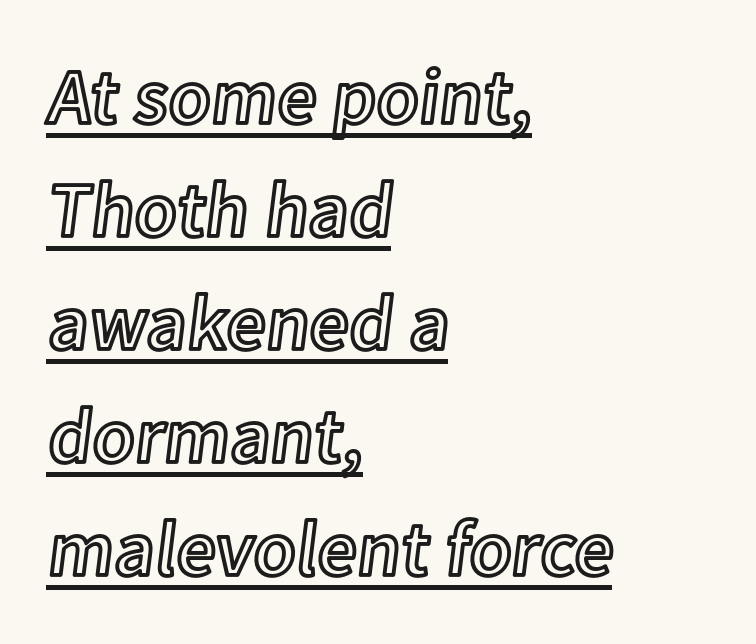
The image shows 78 px text type; set left-aligned, normal line spacing (1.45x), normal letter spacing, underlined; a medium x-height.
